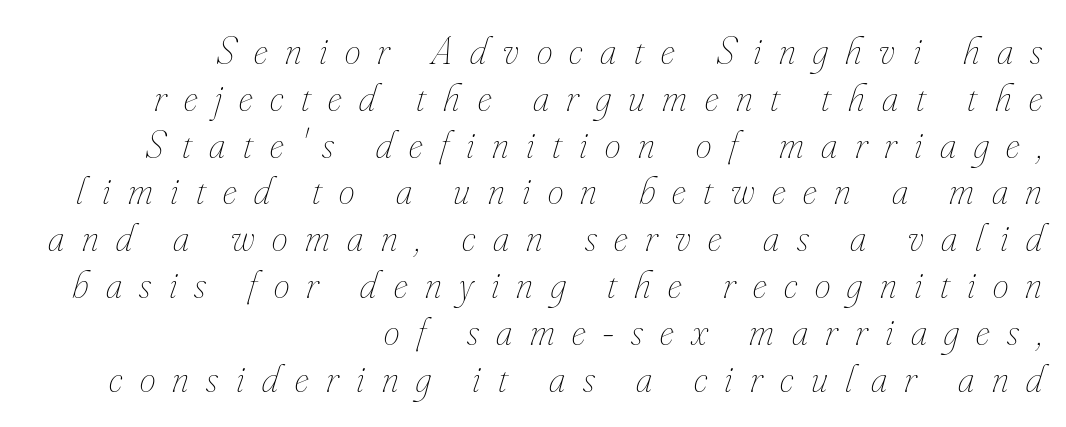
Casual observation: everything's shoved over to the right. The weight tops out at a normal text grade. Only glyphs here, with clear space below each row. Note the varied advance widths — an 'i' is clearly narrower than an 'm'.
